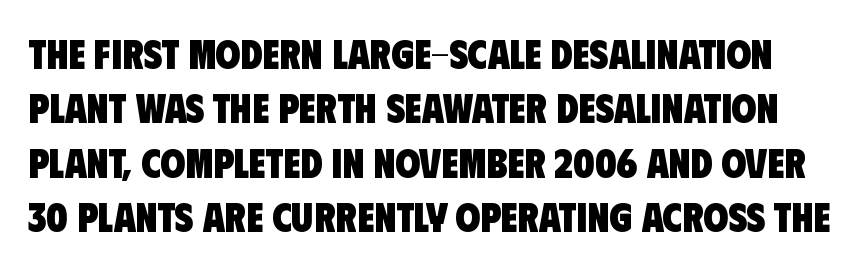
Q: Is the text bold? A: Yes.
Q: Is the typeface a serif or a sans-serif typeface? A: Sans-serif.
Q: Is the text underlined? A: No.
Q: Is the spacing between letters normal or unusually wide? A: Normal.
Q: Is the spacing between lines tight, normal or loose? A: Normal.
Q: Width (condensed, normal, or wide)? A: Condensed.
Q: Stroke contrast? A: Low.
Q: x-height? A: Large.
Q: Monospaced? A: No.
